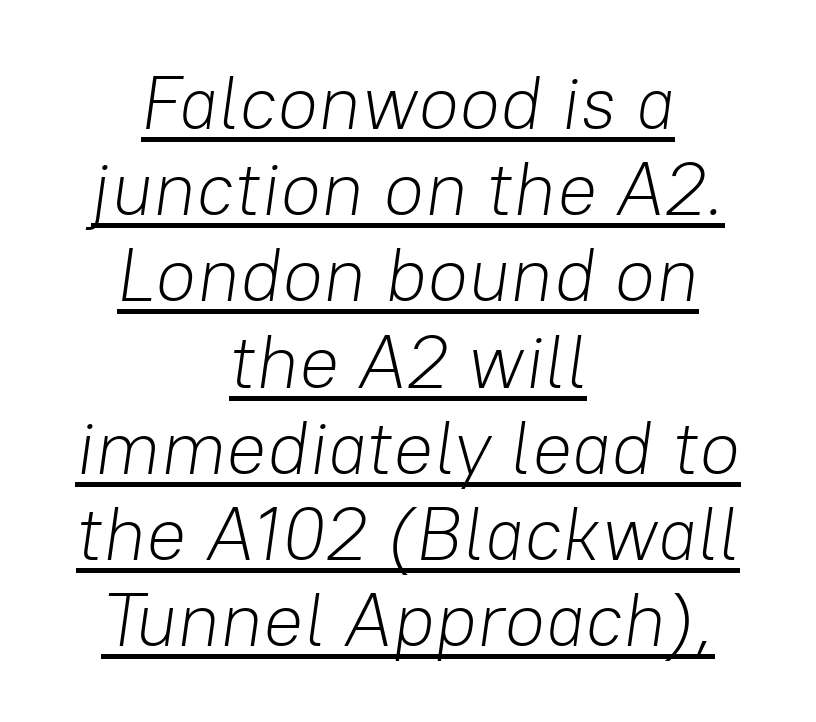
The letters advance in unequal steps, a hallmark of proportional type. These glyphs show unthickened strokes, regular width or finer. Caption: multi-line text, centered on the measure. Decoration check: the copy is underlined. Does the leading feel generous? Not at all — it's pinched. Honestly, the letter spacing is just normal — you wouldn't notice it.
